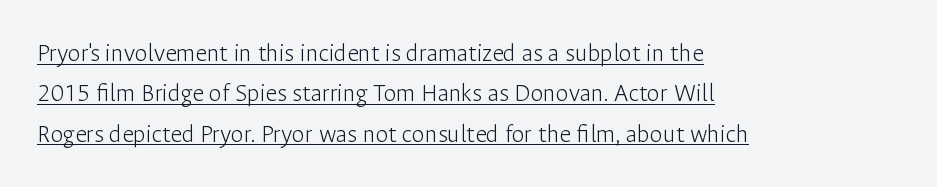
Q: Is the text bold? A: No.
Q: Is the text italic (slanted)? A: No, it is upright.
Q: Is the text underlined? A: Yes.
Q: How is the paragraph aligned? A: Left-aligned.
Q: Is the spacing between letters normal or unusually wide? A: Normal.
Q: Is the spacing between lines tight, normal or loose? A: Normal.
